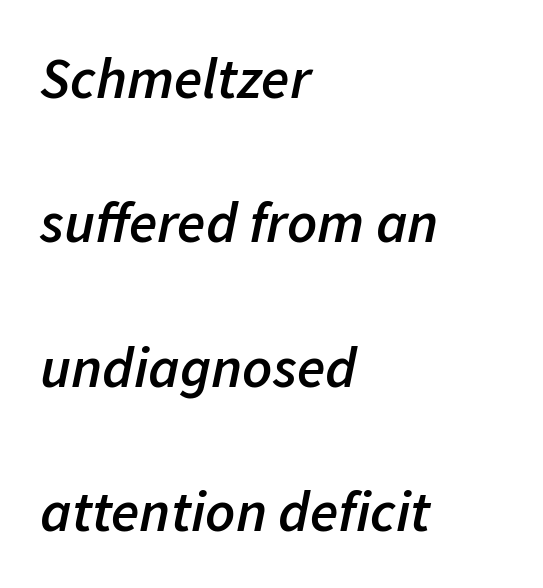
Q: Is the text bold? A: Semi-bold.
Q: Is the text italic (slanted)? A: Yes, it leans right by about 11 degrees.
Q: Is the text underlined? A: No.
Q: How is the paragraph aligned? A: Left-aligned.
Q: Is the spacing between letters normal or unusually wide? A: Normal.
Q: Is the spacing between lines tight, normal or loose? A: Loose.
Q: Width (condensed, normal, or wide)? A: Normal.
Q: Stroke contrast? A: Low.
Q: x-height? A: Medium.
Q: Monospaced? A: No.
